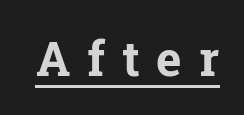
The image shows 48 px bold serif type, upright; set unusually wide letter spacing (+0.35 em), underlined; low stroke contrast and a medium x-height.
